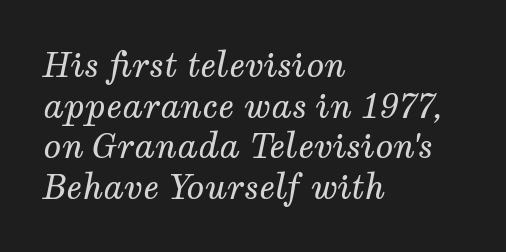
Q: Is the text bold? A: No.
Q: Is the text italic (slanted)? A: Yes, it leans right by about 12 degrees.
Q: Is the typeface a serif or a sans-serif typeface? A: Serif.
Q: Is the text underlined? A: No.
Q: How is the paragraph aligned? A: Left-aligned.
Q: Is the spacing between letters normal or unusually wide? A: Normal.
Q: Width (condensed, normal, or wide)? A: Normal.
Q: Stroke contrast? A: Medium.
Q: x-height? A: Medium.
Q: Monospaced? A: No.
